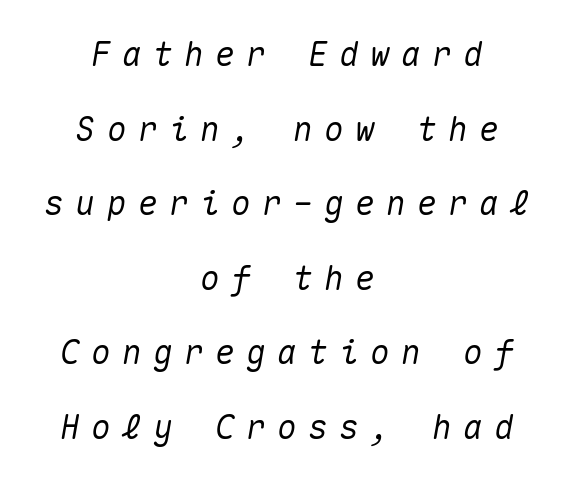
{"italic": "yes", "lean": "right", "slant_degrees": 10, "width": "normal", "stroke_contrast": "medium", "x_height": "medium", "monospaced": "yes", "underline": "no", "align": "center", "line_spacing": "loose", "line_spacing_ratio": 2.26, "letter_spacing": "wide", "letter_spacing_em": 0.34, "glyph_px": 33}
